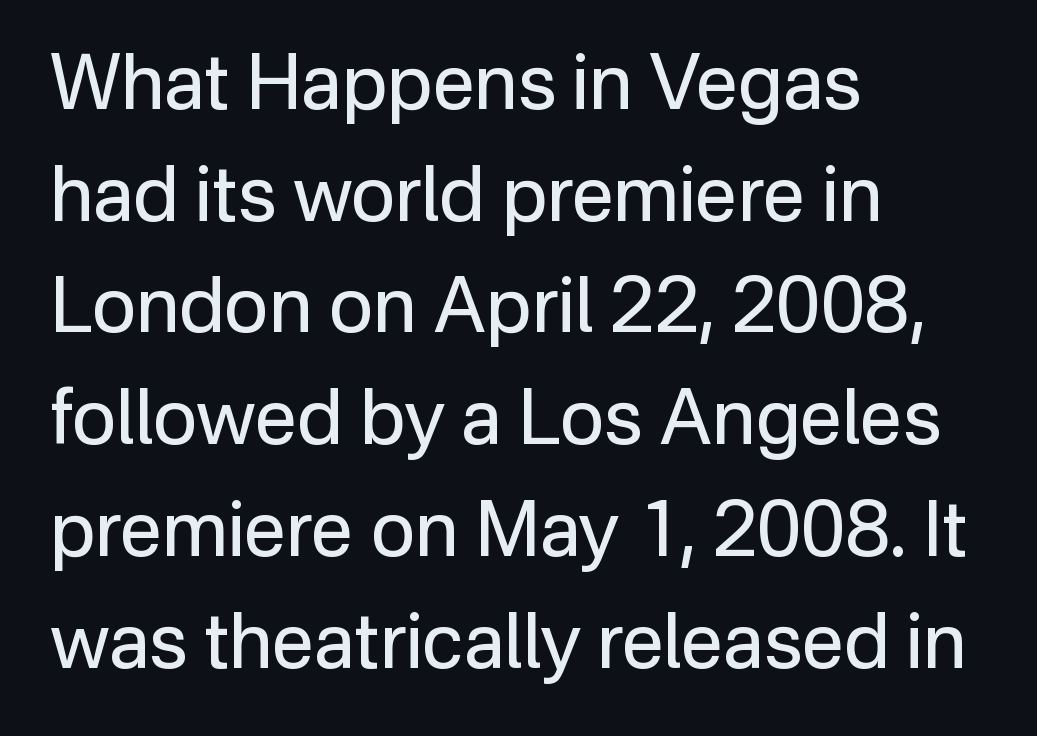
{"serif": "no", "italic": "no", "bold": "no", "weight": "regular", "width": "normal", "stroke_contrast": "low", "x_height": "medium", "monospaced": "no", "underline": "no", "align": "left", "line_spacing": "normal", "line_spacing_ratio": 1.47, "letter_spacing": "normal", "letter_spacing_em": 0.0, "glyph_px": 76}
